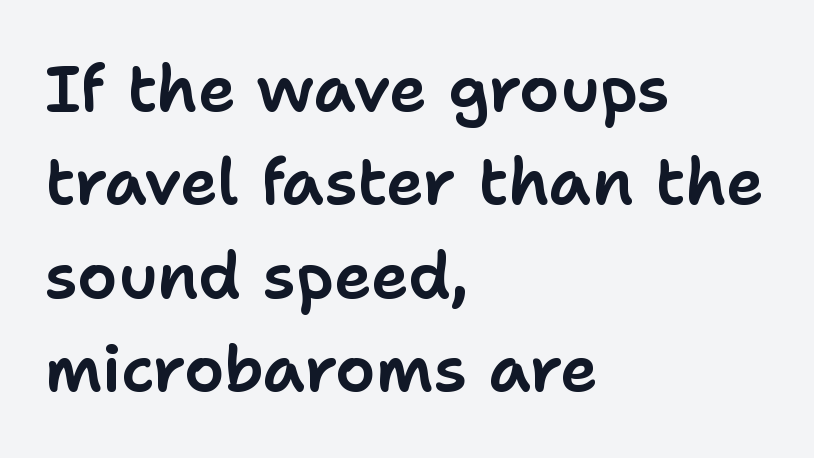
The image shows 64 px sans-serif type, upright; set left-aligned, normal line spacing (1.46x), normal letter spacing, not underlined; low stroke contrast and a medium x-height.
